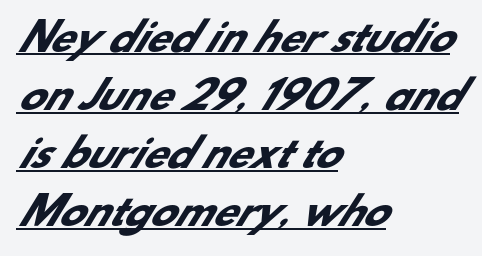
{"serif": "no", "bold": "yes", "weight": "heavy", "width": "normal", "stroke_contrast": "low", "x_height": "small", "monospaced": "no", "underline": "yes", "align": "left", "line_spacing": "normal", "line_spacing_ratio": 1.53, "letter_spacing": "normal", "letter_spacing_em": 0.0, "glyph_px": 38}
